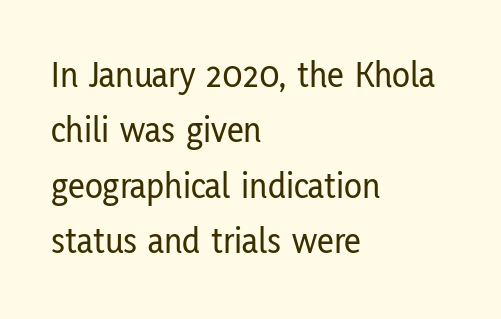
Q: Is the text italic (slanted)? A: No, it is upright.
Q: Is the typeface a serif or a sans-serif typeface? A: Sans-serif.
Q: Is the text underlined? A: No.
Q: How is the paragraph aligned? A: Left-aligned.
Q: Is the spacing between letters normal or unusually wide? A: Normal.
Q: Is the spacing between lines tight, normal or loose? A: Normal.
Q: Width (condensed, normal, or wide)? A: Condensed.
Q: Stroke contrast? A: Low.
Q: x-height? A: Medium.
Q: Monospaced? A: No.
